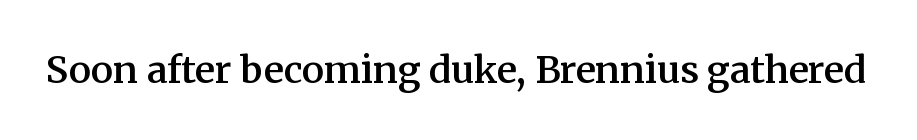
The image shows 37 px semibold serif type, upright; set normal letter spacing, not underlined; medium stroke contrast and a medium x-height.
